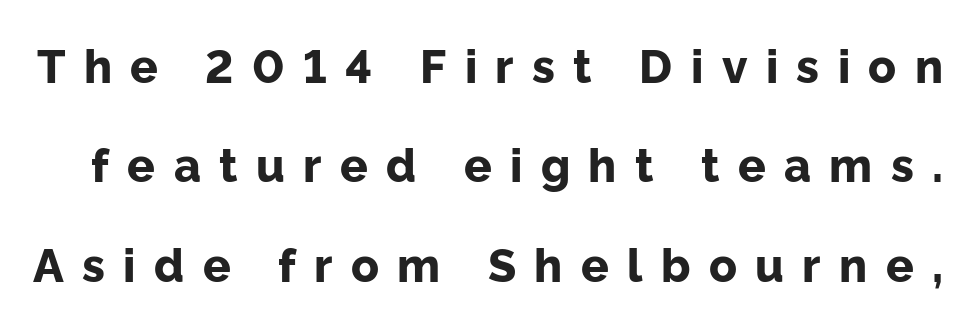
Q: Is the text bold? A: Yes.
Q: Is the text italic (slanted)? A: No, it is upright.
Q: Is the typeface a serif or a sans-serif typeface? A: Sans-serif.
Q: Is the text underlined? A: No.
Q: Is the spacing between letters normal or unusually wide? A: Unusually wide.
Q: Is the spacing between lines tight, normal or loose? A: Loose.
Q: Width (condensed, normal, or wide)? A: Normal.
Q: Stroke contrast? A: Low.
Q: x-height? A: Medium.
Q: Monospaced? A: No.
